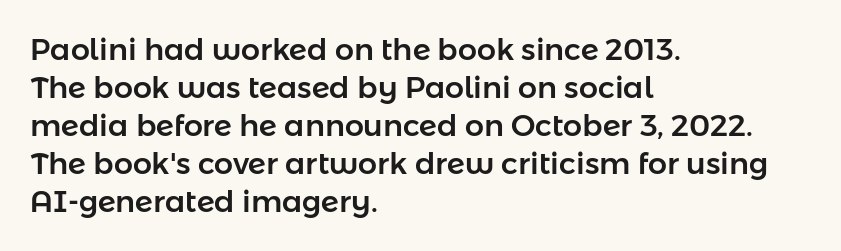
The image shows 30 px sans-serif type, upright; set left-aligned, normal line spacing (1.27x), normal letter spacing, not underlined; low stroke contrast and a medium x-height.
